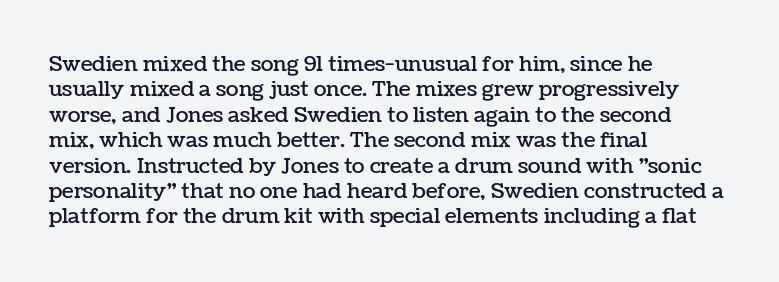
Q: Is the text italic (slanted)? A: No, it is upright.
Q: Is the text underlined? A: No.
Q: How is the paragraph aligned? A: Left-aligned.
Q: Is the spacing between letters normal or unusually wide? A: Normal.
